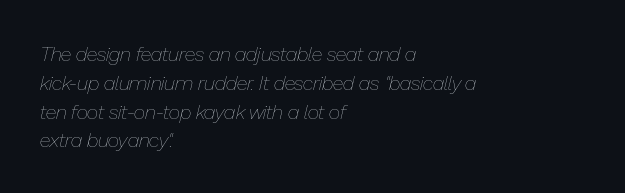
The cut favours lightness, reaching ordinary text weight at its darkest. A classic flush-left, rag-right setting is used for this passage. Does the lettering tilt? It does — this is italic. Standard letterfit; no display-style spreading of the glyphs. Underlining? Definitely not there. The rows are spaced the way most documents space them.
